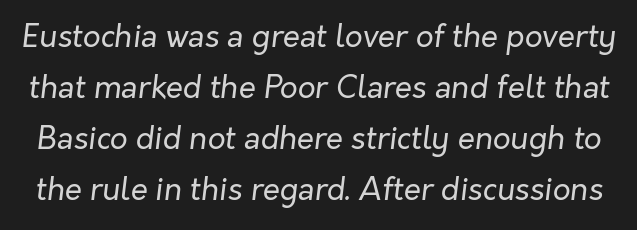
Q: Is the text bold? A: No.
Q: Is the text italic (slanted)? A: Yes, it leans right by about 7 degrees.
Q: Is the text underlined? A: No.
Q: Is the spacing between letters normal or unusually wide? A: Normal.
Q: Is the spacing between lines tight, normal or loose? A: Normal.
Q: Width (condensed, normal, or wide)? A: Normal.
Q: Stroke contrast? A: Low.
Q: x-height? A: Medium.
Q: Monospaced? A: No.
